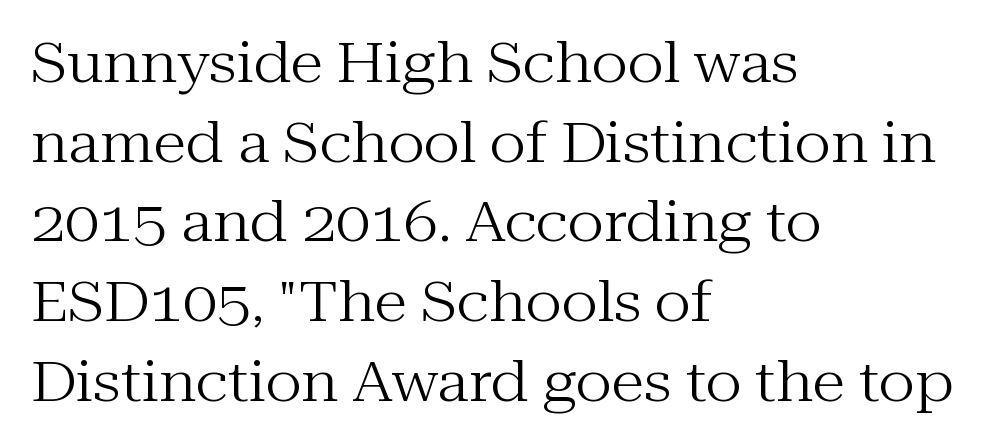
Regarding leading, the lines here are spaced in the standard way. These lines keep a tight, regular rhythm from letter to letter. Does the type have serifs? Yes, each stem ends in a small foot. Is there any slant? The stems are plumb.
